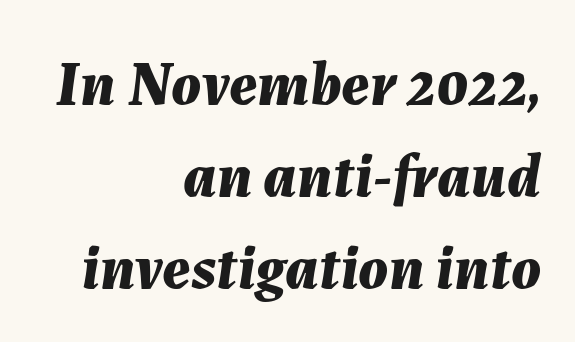
Q: Is the text bold? A: Yes.
Q: Is the text italic (slanted)? A: Yes, it leans right by about 7 degrees.
Q: Is the text underlined? A: No.
Q: How is the paragraph aligned? A: Right-aligned.
Q: Is the spacing between letters normal or unusually wide? A: Normal.
Q: Is the spacing between lines tight, normal or loose? A: Normal.
Q: Width (condensed, normal, or wide)? A: Normal.
Q: Stroke contrast? A: Medium.
Q: x-height? A: Medium.
Q: Monospaced? A: No.
